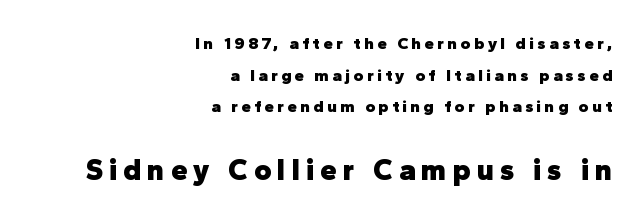
The image shows 30 px heavy sans-serif type, upright; set right-aligned, line spacing 1.86x, unusually wide letter spacing (+0.2 em), not underlined; the second (bottom) block is 1.76x larger; low stroke contrast and a medium x-height.
